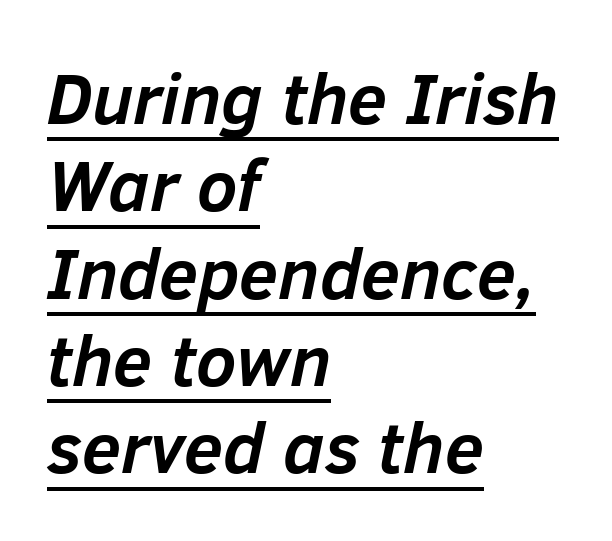
{"italic": "yes", "lean": "right", "slant_degrees": 12, "bold": "yes", "weight": "semibold", "width": "normal", "stroke_contrast": "low", "x_height": "medium", "monospaced": "no", "underline": "yes", "align": "left", "line_spacing_ratio": 1.23, "letter_spacing": "normal", "letter_spacing_em": 0.0, "glyph_px": 71}
